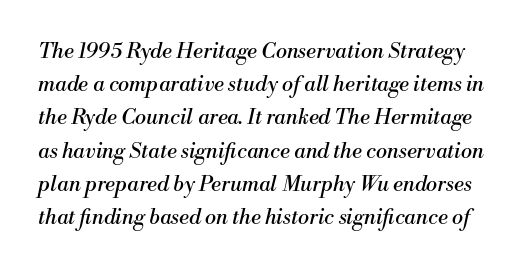
Q: Is the text bold? A: No.
Q: Is the text italic (slanted)? A: Yes, it leans right by about 13 degrees.
Q: Is the text underlined? A: No.
Q: Is the spacing between letters normal or unusually wide? A: Normal.
Q: Is the spacing between lines tight, normal or loose? A: Normal.
